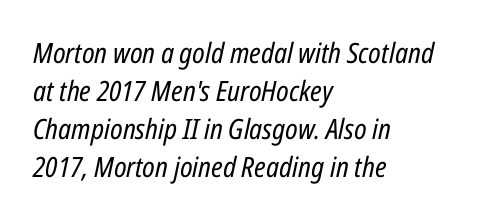
Q: Is the text bold? A: No.
Q: Is the text italic (slanted)? A: Yes, it leans right by about 12 degrees.
Q: Is the text underlined? A: No.
Q: How is the paragraph aligned? A: Left-aligned.
Q: Is the spacing between letters normal or unusually wide? A: Normal.
Q: Is the spacing between lines tight, normal or loose? A: Normal.
Q: Width (condensed, normal, or wide)? A: Condensed.
Q: Stroke contrast? A: Low.
Q: x-height? A: Medium.
Q: Monospaced? A: No.
